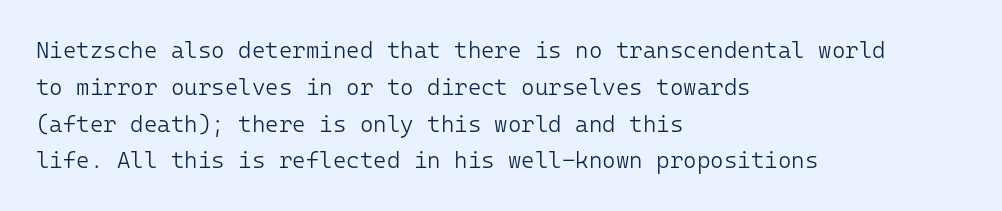
The rendering uses a moderate line-height, typical for paragraphs. The cut favours lightness, reaching ordinary text weight at its darkest. This is roman type, the default non-slanted kind. A student would call this left alignment; a typographer would say flush left, rag right. Honestly, there is no underline to notice here at all. The letterforms sit shoulder to shoulder at normal distance.
